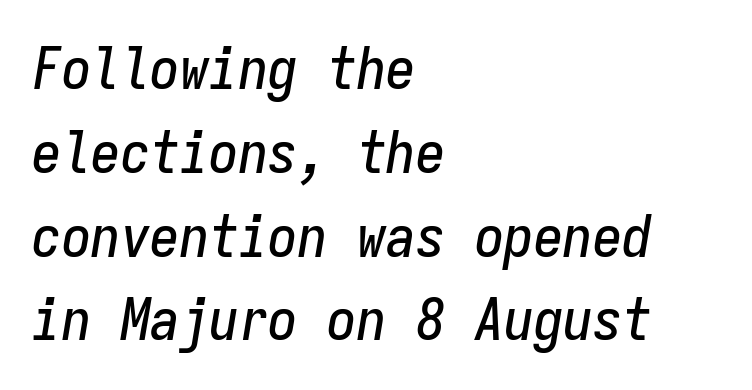
The image shows 59 px condensed type, italic (leaning right), monospaced; set left-aligned, normal line spacing (1.42x), normal letter spacing, not underlined; low stroke contrast and a medium x-height.
